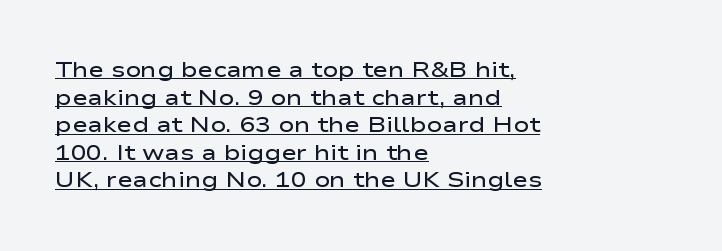
{"italic": "no", "bold": "semi", "underline": "yes", "align": "left", "line_spacing": "normal", "line_spacing_ratio": 1.31, "letter_spacing": "normal", "letter_spacing_em": 0.0, "glyph_px": 21}
